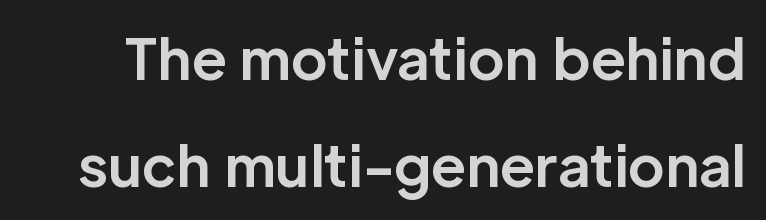
{"serif": "no", "italic": "no", "bold": "yes", "weight": "bold", "width": "normal", "stroke_contrast": "low", "x_height": "medium", "monospaced": "no", "underline": "no", "line_spacing": "loose", "line_spacing_ratio": 1.91, "letter_spacing": "normal", "letter_spacing_em": 0.0, "glyph_px": 56}
